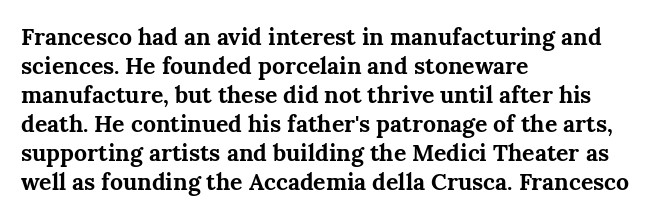
The typography opts for an upright posture over an oblique one. What weight is shown? A full bold with thick strokes. How would I describe the line gaps? Plain and ordinary. Each line starts at the same left margin while the right side varies.
